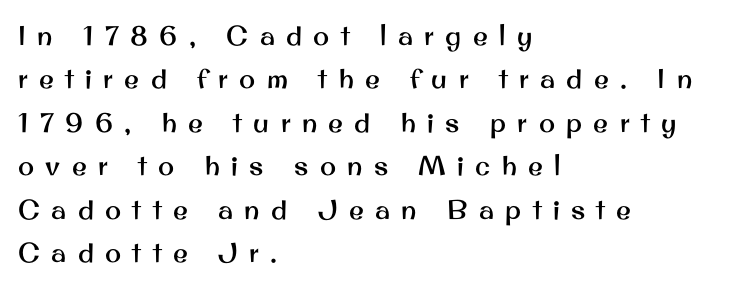
Q: Is the text italic (slanted)? A: No, it is upright.
Q: Is the text underlined? A: No.
Q: How is the paragraph aligned? A: Left-aligned.
Q: Is the spacing between letters normal or unusually wide? A: Unusually wide.
Q: Is the spacing between lines tight, normal or loose? A: Normal.
